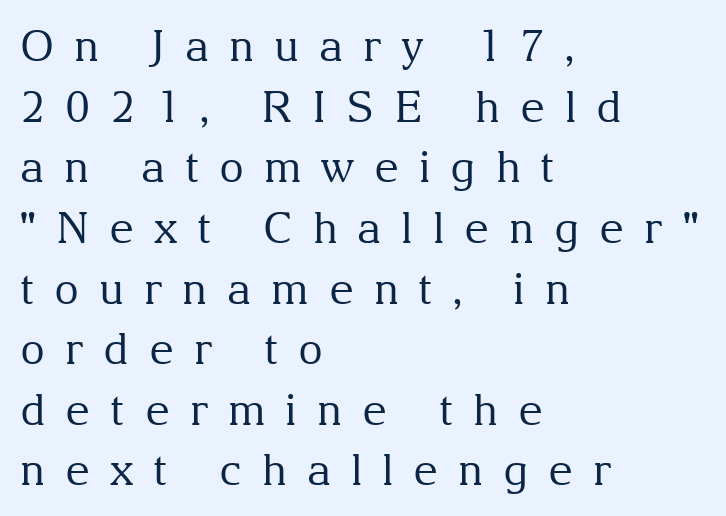
{"serif": "yes", "italic": "no", "bold": "no", "weight": "regular", "width": "normal", "stroke_contrast": "medium", "x_height": "medium", "monospaced": "no", "underline": "no", "align": "left", "line_spacing": "normal", "line_spacing_ratio": 1.41, "letter_spacing": "wide", "letter_spacing_em": 0.46, "glyph_px": 43}
